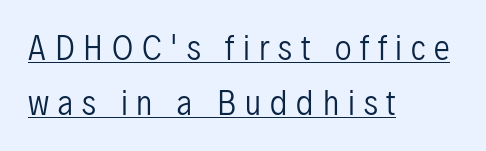
{"serif": "no", "italic": "no", "bold": "no", "weight": "regular", "width": "condensed", "stroke_contrast": "low", "x_height": "medium", "monospaced": "no", "underline": "yes", "align": "left", "line_spacing_ratio": 1.73, "letter_spacing": "wide", "letter_spacing_em": 0.28, "glyph_px": 32}
